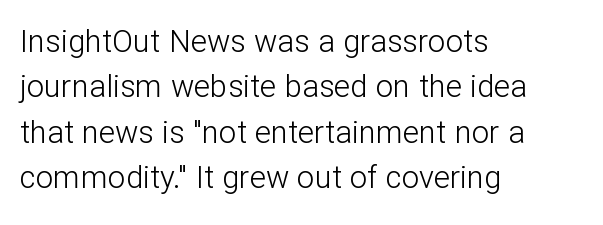
Vertical strokes here are truly vertical. Honestly, the row spacing looks completely unremarkable. What kind of face is this? One without serifs — a sans. The rendering uses natural spacing where letterforms have individual widths. A light-to-regular cut is what we see here.
